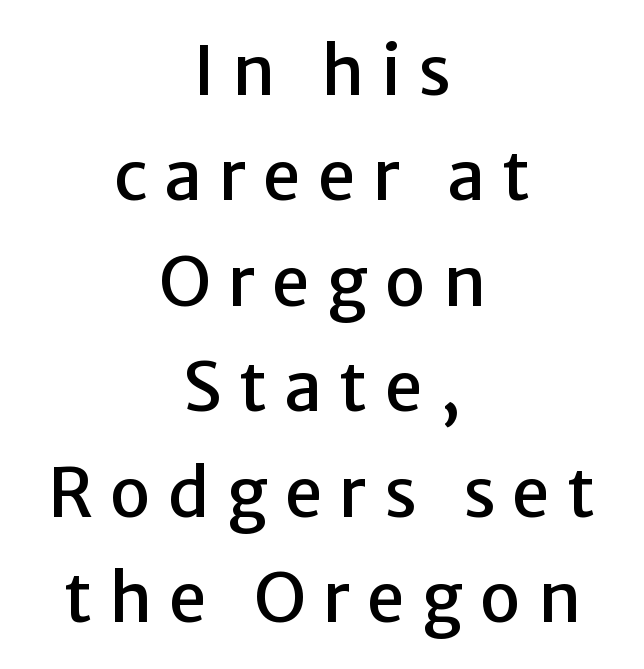
Note: no serifs on the glyphs. Varying glyph widths throughout — classic text-font behaviour. The block of text has a typical density, with ordinary space between rows. A typesetter would mark this as roman, not italic. The whitespace from short lines is split evenly between both sides. A bare baseline throughout the passage.
